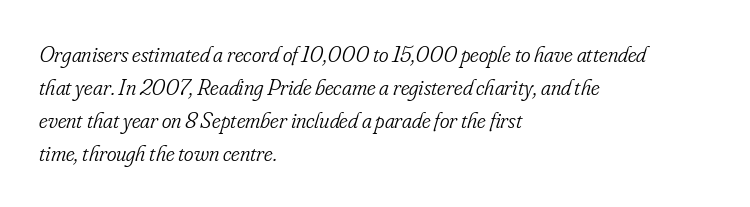
Q: Is the text bold? A: No.
Q: Is the text italic (slanted)? A: Yes, it leans right by about 16 degrees.
Q: Is the text underlined? A: No.
Q: How is the paragraph aligned? A: Left-aligned.
Q: Is the spacing between letters normal or unusually wide? A: Normal.
Q: Is the spacing between lines tight, normal or loose? A: Normal.
